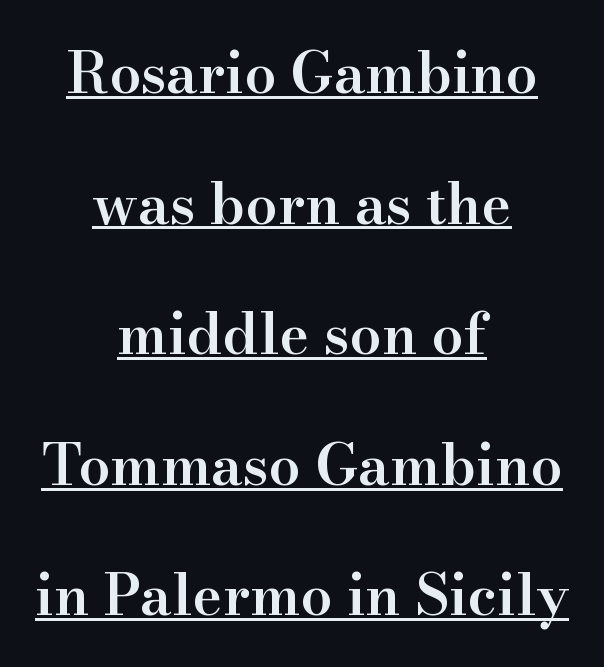
Posture: vertical. Vertically, the passage feels expansive, rows floating well apart. In terms of letterform style, serifs are clearly present. No extra tracking has been applied to these lines.
